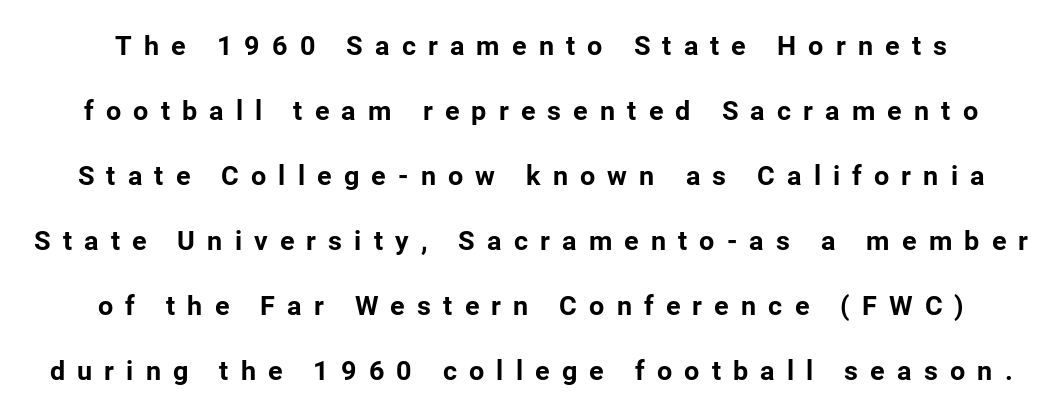
{"italic": "no", "bold": "yes", "underline": "no", "line_spacing": "loose", "line_spacing_ratio": 2.41, "letter_spacing": "wide", "letter_spacing_em": 0.45, "glyph_px": 27}
